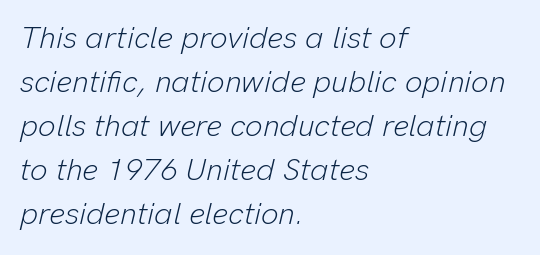
Q: Is the text bold? A: No.
Q: Is the text italic (slanted)? A: Yes, it leans right by about 13 degrees.
Q: Is the text underlined? A: No.
Q: How is the paragraph aligned? A: Left-aligned.
Q: Is the spacing between letters normal or unusually wide? A: Normal.
Q: Is the spacing between lines tight, normal or loose? A: Normal.
Q: Width (condensed, normal, or wide)? A: Normal.
Q: Stroke contrast? A: Low.
Q: x-height? A: Medium.
Q: Monospaced? A: No.
